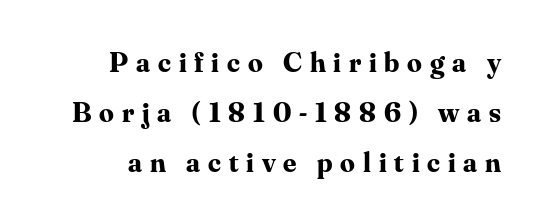
{"serif": "yes", "italic": "no", "bold": "yes", "weight": "bold", "width": "normal", "stroke_contrast": "medium", "x_height": "small", "monospaced": "no", "underline": "no", "line_spacing_ratio": 1.73, "letter_spacing": "wide", "letter_spacing_em": 0.27, "glyph_px": 29}
